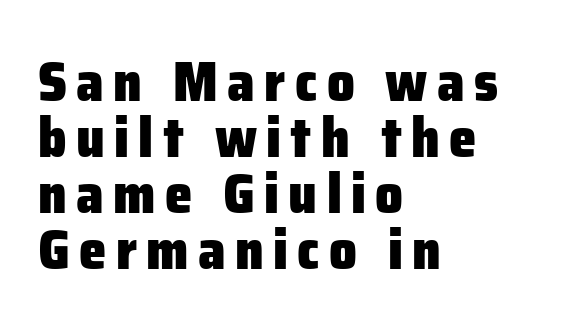
The letters advance in unequal steps, a hallmark of proportional type. The designer dialed line spacing down below the default. Posture: straight, roman, zero tilt. Compared with a centered layout, this one pins lines to the left instead.
